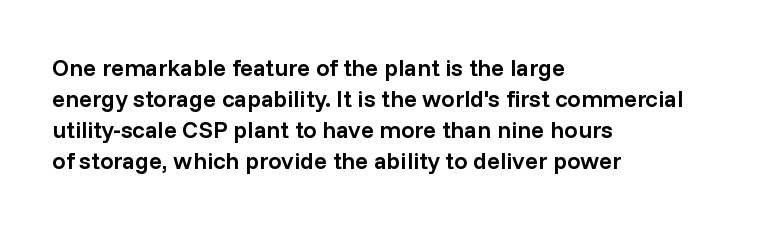
The image shows 24 px text type, upright; set left-aligned, normal line spacing (1.29x), normal letter spacing, not underlined.
